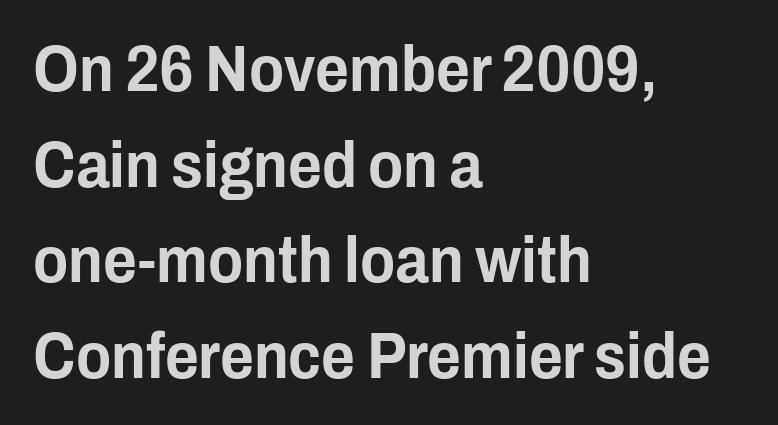
Q: Is the text italic (slanted)? A: No, it is upright.
Q: Is the typeface a serif or a sans-serif typeface? A: Sans-serif.
Q: Is the text underlined? A: No.
Q: How is the paragraph aligned? A: Left-aligned.
Q: Is the spacing between letters normal or unusually wide? A: Normal.
Q: Is the spacing between lines tight, normal or loose? A: Normal.
Q: Width (condensed, normal, or wide)? A: Condensed.
Q: Stroke contrast? A: Low.
Q: x-height? A: Medium.
Q: Monospaced? A: No.
